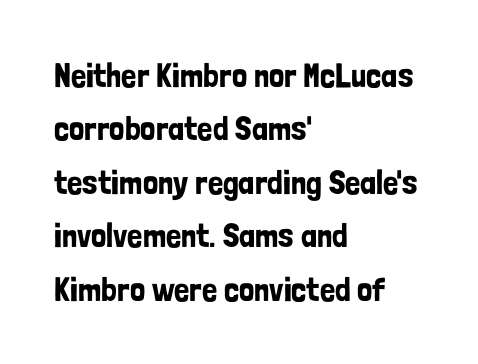
The image shows 34 px condensed sans-serif type, upright; set left-aligned, normal line spacing (1.57x), normal letter spacing, not underlined; low stroke contrast and a medium x-height.
